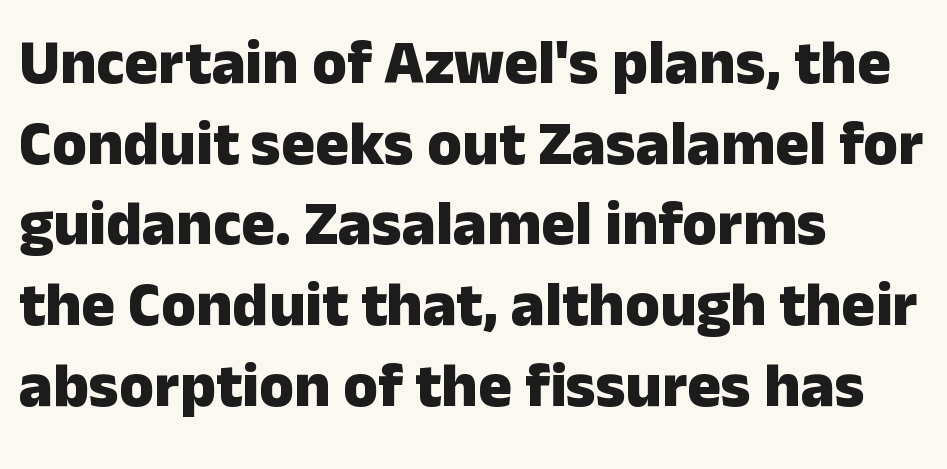
Q: Is the text bold? A: Yes.
Q: Is the text italic (slanted)? A: No, it is upright.
Q: Is the typeface a serif or a sans-serif typeface? A: Sans-serif.
Q: Is the text underlined? A: No.
Q: How is the paragraph aligned? A: Left-aligned.
Q: Is the spacing between letters normal or unusually wide? A: Normal.
Q: Is the spacing between lines tight, normal or loose? A: Normal.
Q: Width (condensed, normal, or wide)? A: Normal.
Q: Stroke contrast? A: Low.
Q: x-height? A: Medium.
Q: Monospaced? A: No.
